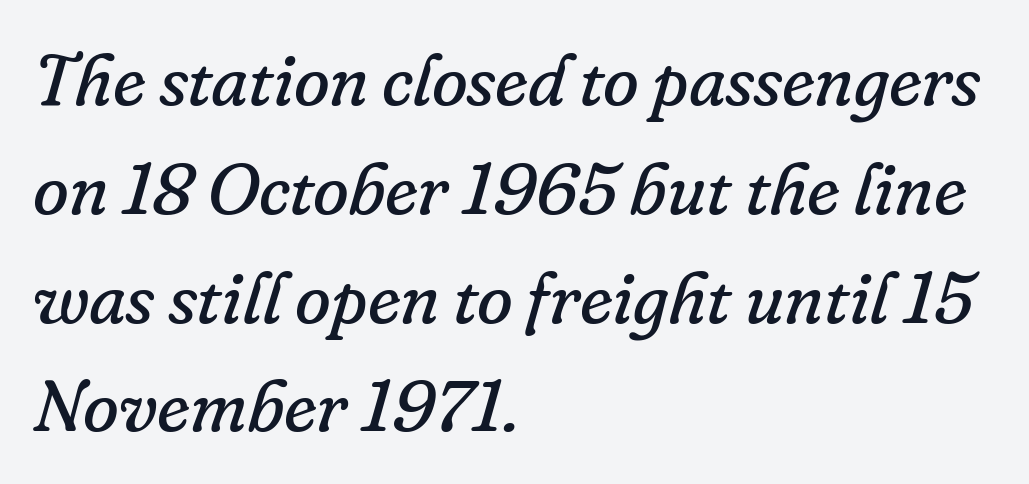
{"serif": "yes", "italic": "yes", "lean": "right", "slant_degrees": 16, "bold": "no", "weight": "regular", "width": "normal", "stroke_contrast": "low", "x_height": "small", "monospaced": "no", "underline": "no", "align": "left", "line_spacing": "normal", "line_spacing_ratio": 1.49, "letter_spacing": "normal", "letter_spacing_em": 0.0, "glyph_px": 73}
